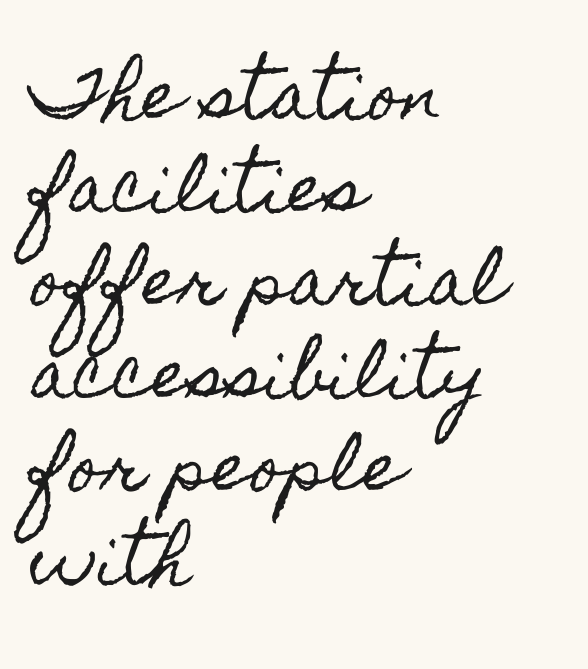
{"width": "condensed", "x_height": "small", "monospaced": "no", "underline": "no", "align": "left", "line_spacing": "normal", "line_spacing_ratio": 1.43, "letter_spacing": "normal", "letter_spacing_em": 0.0, "glyph_px": 65}
